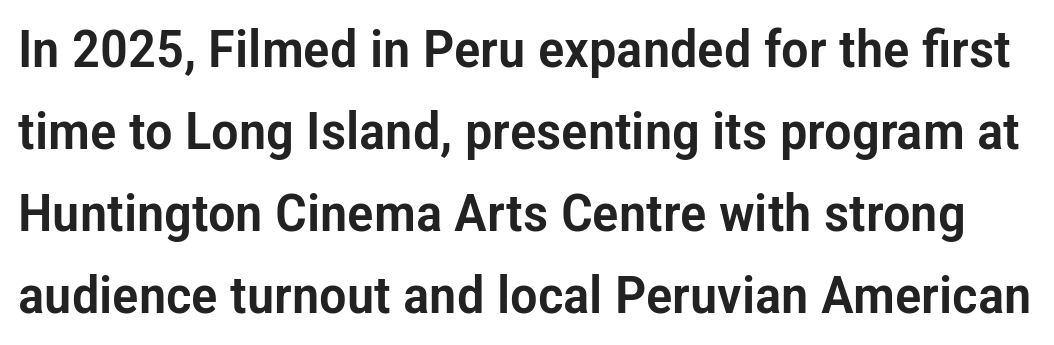
Decoration check: the copy has no underline. Classification — sans serif. Upright lettering throughout. The passage shown has conventional tracking throughout. The space between consecutive lines is moderate. You could not count columns in this text — the font is proportionally spaced.
